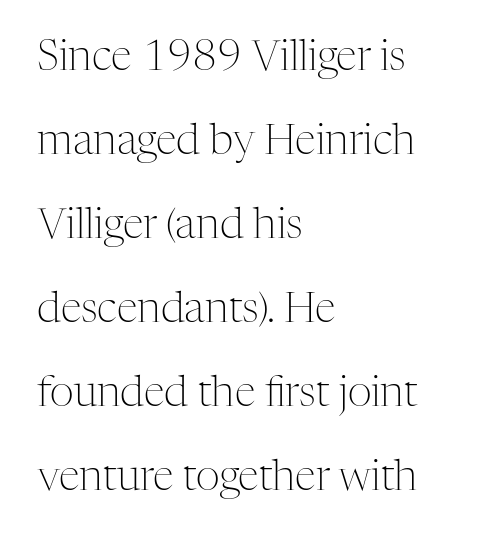
The type family on display is of the serif kind. What's the leading like? Stretched, with rows far apart. The paragraph shown leans on its left margin. Stems and bowls with no extra thickness — not bold.
